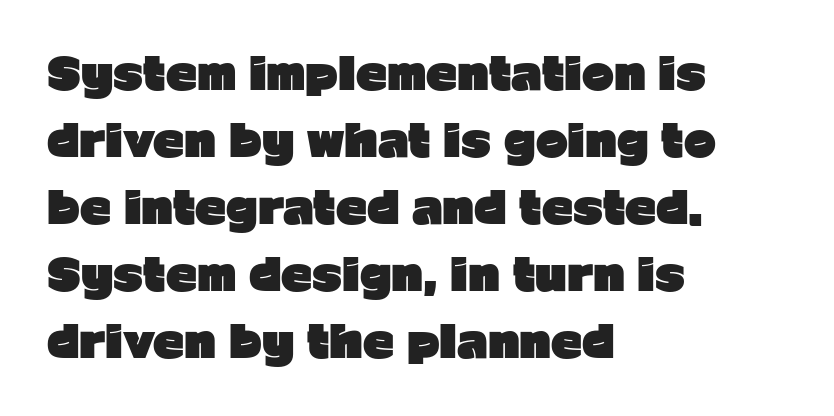
{"serif": "no", "italic": "no", "bold": "yes", "weight": "heavy", "width": "normal", "stroke_contrast": "low", "x_height": "medium", "monospaced": "no", "underline": "no", "align": "left", "line_spacing": "normal", "line_spacing_ratio": 1.56, "letter_spacing": "normal", "letter_spacing_em": 0.0, "glyph_px": 43}
